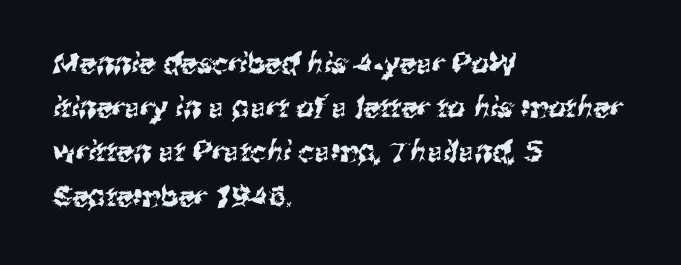
Think of a printed novel: that variable character pitch is what you see here. Grotesque or geometric, the face here clearly has no serifs. This sample uses plain, unmodified letter spacing. Descender tails drop into unmarked territory. Does the leading feel generous? No, just average.
